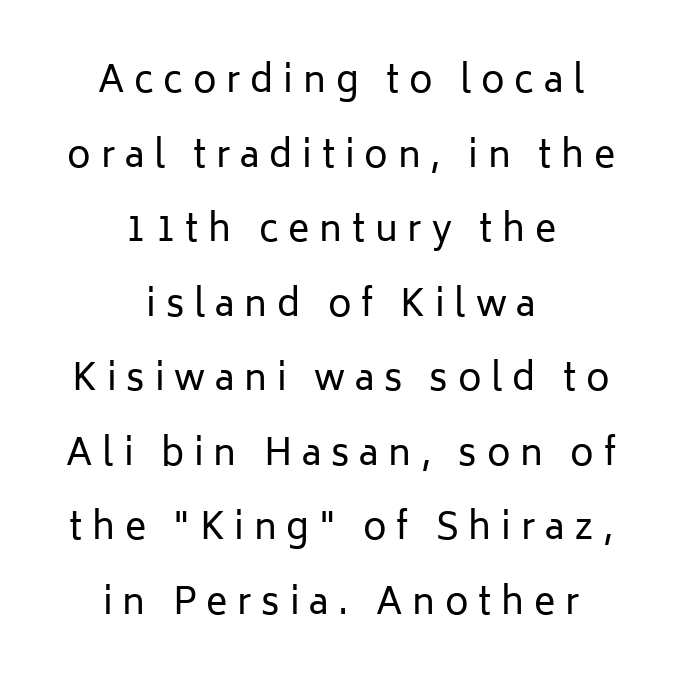
Q: Is the text bold? A: No.
Q: Is the text italic (slanted)? A: No, it is upright.
Q: Is the typeface a serif or a sans-serif typeface? A: Sans-serif.
Q: Is the text underlined? A: No.
Q: How is the paragraph aligned? A: Centered.
Q: Is the spacing between letters normal or unusually wide? A: Unusually wide.
Q: Is the spacing between lines tight, normal or loose? A: Loose.
Q: Width (condensed, normal, or wide)? A: Normal.
Q: Stroke contrast? A: Low.
Q: x-height? A: Medium.
Q: Monospaced? A: No.
